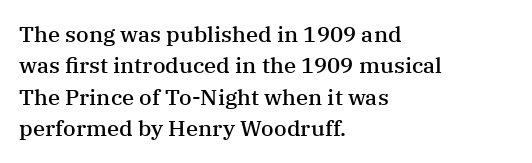
Q: Is the text bold? A: Semi-bold.
Q: Is the text italic (slanted)? A: No, it is upright.
Q: Is the text underlined? A: No.
Q: How is the paragraph aligned? A: Left-aligned.
Q: Is the spacing between letters normal or unusually wide? A: Normal.
Q: Is the spacing between lines tight, normal or loose? A: Normal.
